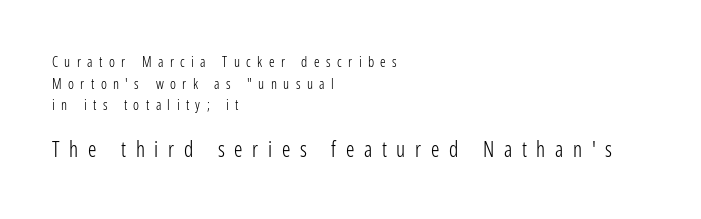
{"italic": "no", "bold": "no", "underline": "no", "align": "left", "line_spacing": "normal", "line_spacing_ratio": 1.55, "letter_spacing": "wide", "letter_spacing_em": 0.46, "larger_block": "second", "size_ratio": 1.5, "glyph_px": 21}
